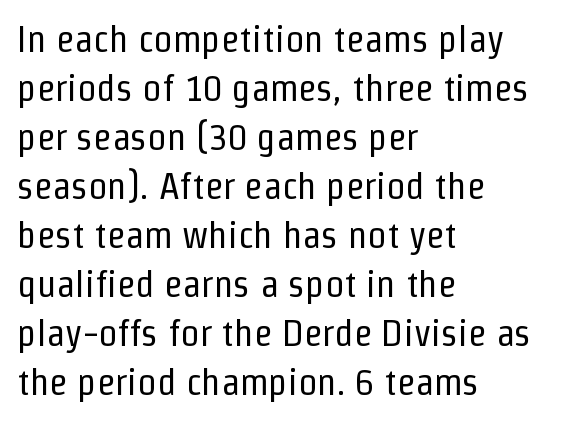
This is not heavy type; no bold has been used. Compared with typical paragraphs, the rows here are spaced about the same. Clear beneath every line of the passage. The tracking reads as untouched default to a designer's eye.
